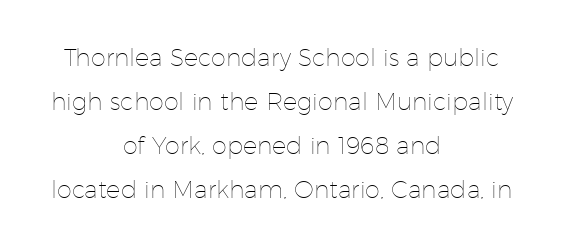
{"italic": "no", "bold": "no", "underline": "no", "align": "center", "line_spacing_ratio": 1.83, "letter_spacing": "normal", "letter_spacing_em": 0.0, "glyph_px": 24}
